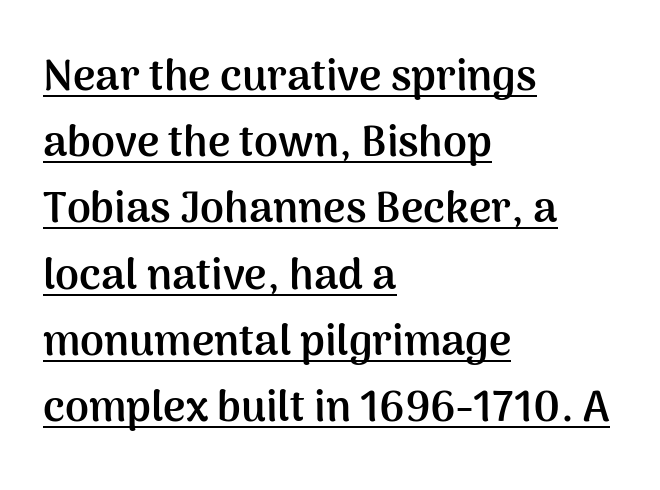
The image shows 43 px semibold sans-serif type, upright; set left-aligned, normal line spacing (1.54x), normal letter spacing, underlined; medium stroke contrast and a medium x-height.
